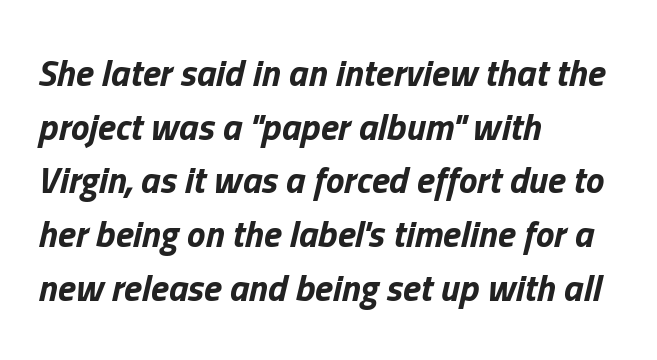
Underline: absent. On the weight axis this lands at bold, roughly 700. There is no visible air inserted between adjacent glyphs. Teacher's note: observe the even left margin — that is flush-left alignment. Quick note: italic. The block of text has a typical density, with ordinary space between rows.
